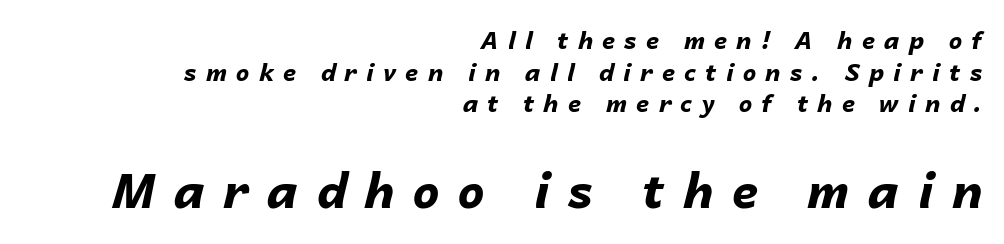
{"italic": "yes", "lean": "right", "slant_degrees": 14, "bold": "yes", "weight": "bold", "width": "normal", "stroke_contrast": "low", "x_height": "medium", "monospaced": "no", "underline": "no", "align": "right", "line_spacing": "normal", "line_spacing_ratio": 1.32, "letter_spacing": "wide", "letter_spacing_em": 0.38, "larger_block": "second", "size_ratio": 2.0, "glyph_px": 48}
